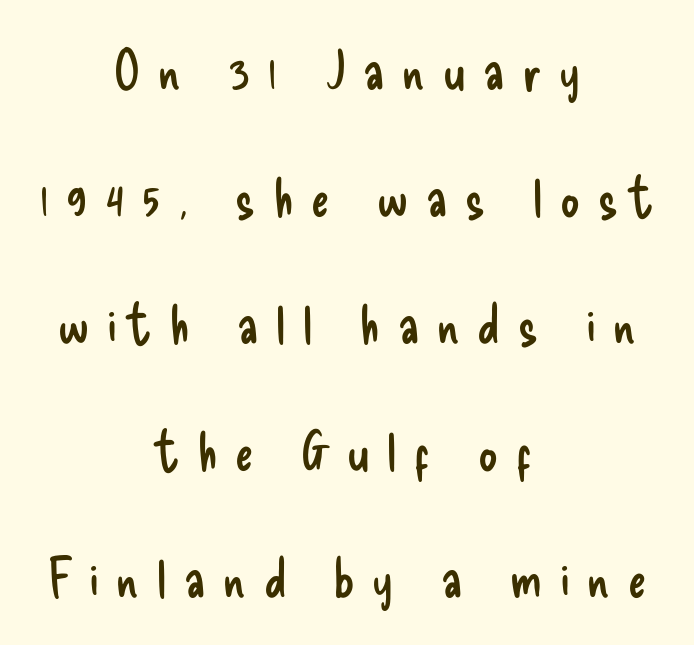
Q: Is the text bold? A: No.
Q: Is the text italic (slanted)? A: No, it is upright.
Q: Is the typeface a serif or a sans-serif typeface? A: Sans-serif.
Q: Is the text underlined? A: No.
Q: How is the paragraph aligned? A: Centered.
Q: Is the spacing between letters normal or unusually wide? A: Unusually wide.
Q: Is the spacing between lines tight, normal or loose? A: Loose.
Q: Width (condensed, normal, or wide)? A: Condensed.
Q: Stroke contrast? A: Low.
Q: x-height? A: Small.
Q: Monospaced? A: No.
